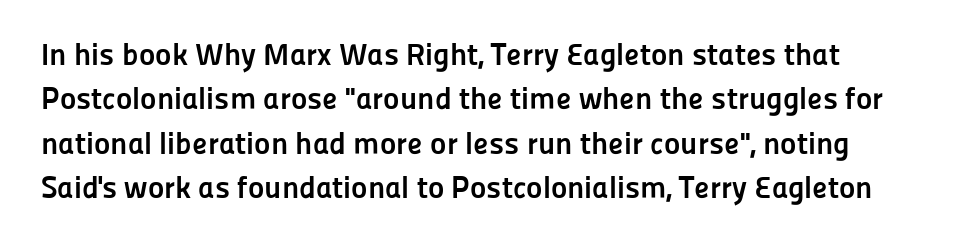
The image shows 31 px semibold sans-serif type, upright; set normal line spacing (1.43x), normal letter spacing, not underlined; low stroke contrast and a medium x-height.
